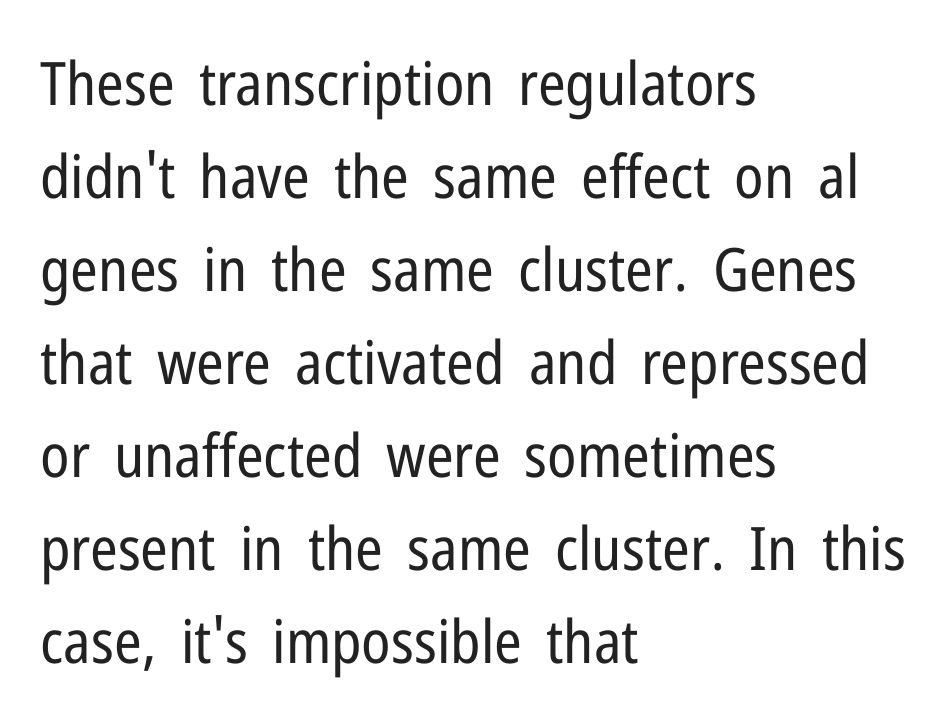
The image shows 60 px regular-weight, condensed sans-serif type, upright; set left-aligned, normal line spacing (1.55x), normal letter spacing, not underlined; low stroke contrast and a medium x-height.
